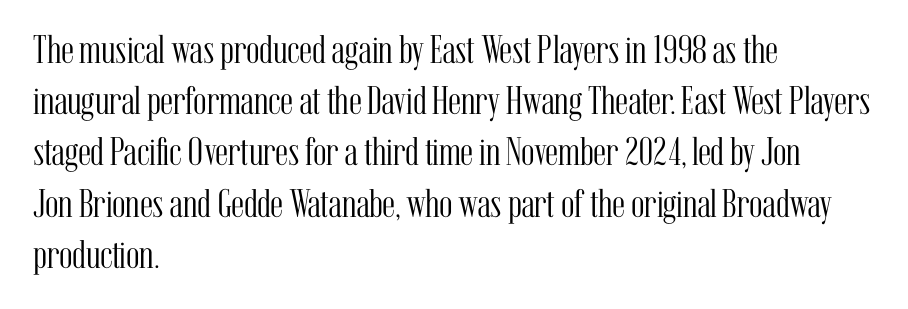
Q: Is the text bold? A: No.
Q: Is the text italic (slanted)? A: No, it is upright.
Q: Is the typeface a serif or a sans-serif typeface? A: Serif.
Q: Is the text underlined? A: No.
Q: How is the paragraph aligned? A: Left-aligned.
Q: Is the spacing between letters normal or unusually wide? A: Normal.
Q: Is the spacing between lines tight, normal or loose? A: Normal.
Q: Width (condensed, normal, or wide)? A: Condensed.
Q: Stroke contrast? A: Medium.
Q: x-height? A: Medium.
Q: Monospaced? A: No.
